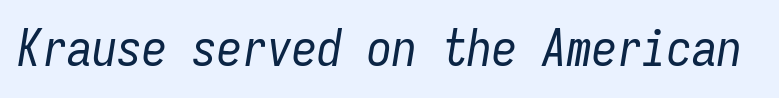
The image shows 50 px regular-weight, condensed type, italic (leaning right), monospaced; set normal letter spacing, not underlined; low stroke contrast and a medium x-height.
